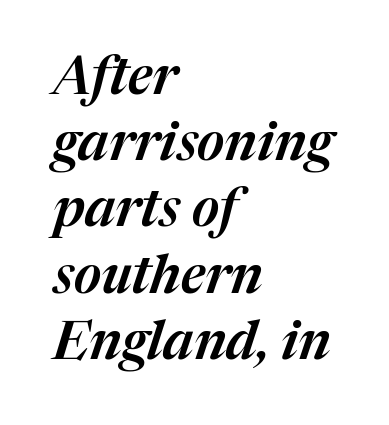
Q: Is the text italic (slanted)? A: Yes, it leans right by about 17 degrees.
Q: Is the text underlined? A: No.
Q: How is the paragraph aligned? A: Left-aligned.
Q: Is the spacing between letters normal or unusually wide? A: Normal.
Q: Is the spacing between lines tight, normal or loose? A: Normal.
Q: Width (condensed, normal, or wide)? A: Normal.
Q: Stroke contrast? A: Medium.
Q: x-height? A: Medium.
Q: Monospaced? A: No.
